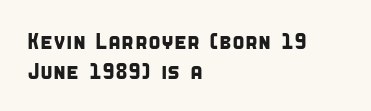
The image shows 23 px text type; set left-aligned, normal line spacing (1.29x), normal letter spacing, not underlined.
